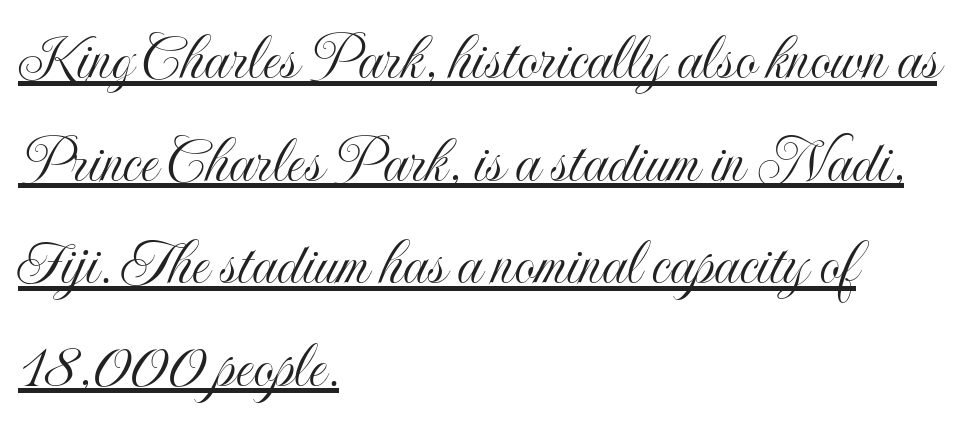
Character widths vary here, with narrow letters taking less room than wide ones. Baseline-to-baseline distance is the conventional proportion of letter height. The passage is arranged the way most books set body copy — flush left.
